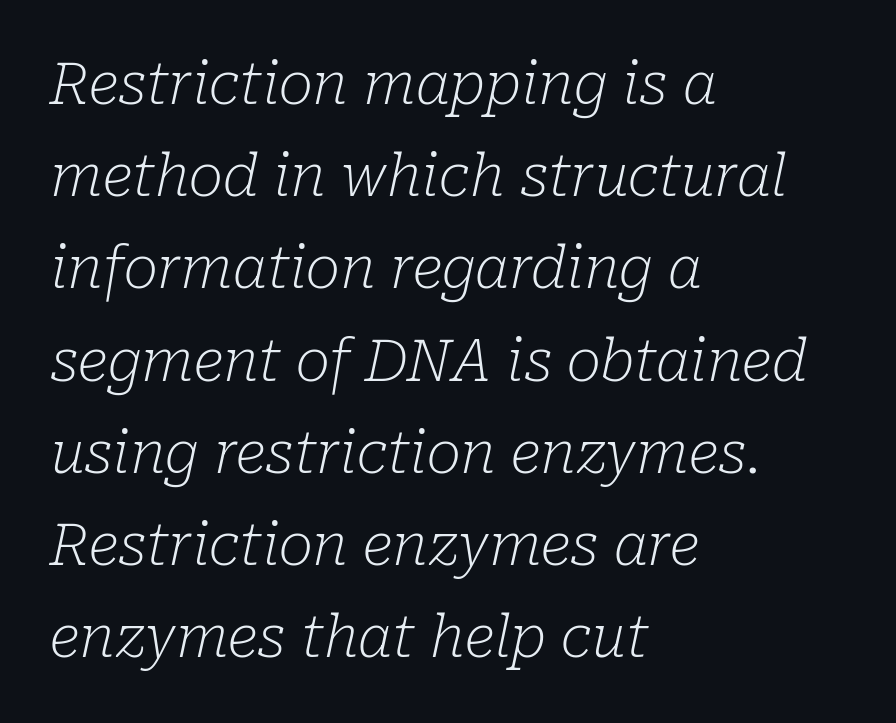
Q: Is the text bold? A: No.
Q: Is the text italic (slanted)? A: Yes, it leans right by about 10 degrees.
Q: Is the typeface a serif or a sans-serif typeface? A: Serif.
Q: Is the text underlined? A: No.
Q: How is the paragraph aligned? A: Left-aligned.
Q: Is the spacing between letters normal or unusually wide? A: Normal.
Q: Is the spacing between lines tight, normal or loose? A: Normal.
Q: Width (condensed, normal, or wide)? A: Normal.
Q: Stroke contrast? A: Low.
Q: x-height? A: Medium.
Q: Monospaced? A: No.
